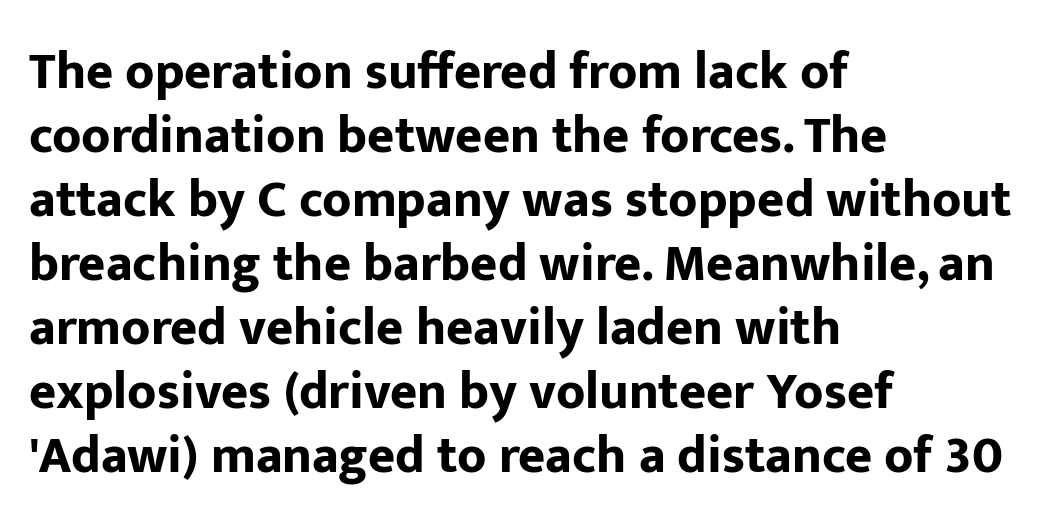
{"serif": "no", "italic": "no", "bold": "yes", "weight": "bold", "width": "normal", "stroke_contrast": "low", "x_height": "medium", "monospaced": "no", "underline": "no", "align": "left", "line_spacing_ratio": 1.23, "letter_spacing": "normal", "letter_spacing_em": 0.0, "glyph_px": 52}
